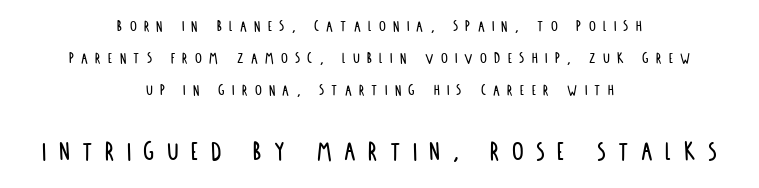
{"serif": "no", "italic": "no", "width": "condensed", "stroke_contrast": "low", "x_height": "large", "monospaced": "no", "underline": "no", "align": "center", "line_spacing_ratio": 1.89, "letter_spacing": "wide", "letter_spacing_em": 0.43, "larger_block": "second", "size_ratio": 1.71, "glyph_px": 29}
